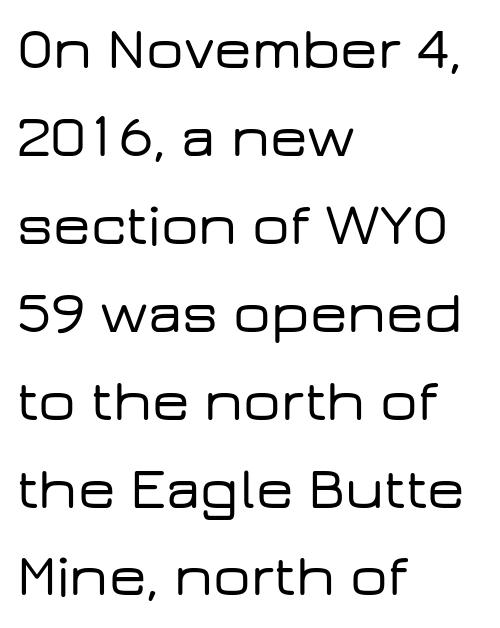
The image shows 59 px wide sans-serif type, upright; set left-aligned, normal line spacing (1.49x), normal letter spacing, not underlined; low stroke contrast and a medium x-height.
